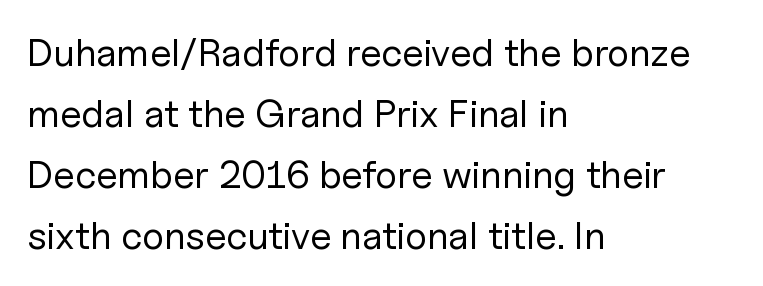
This rendering leaves character spacing at its baseline value. The compositor pushed each line to the left boundary. Check the space under the baseline: it is left empty. The weight would be labelled regular, book, light, or lighter still. Summary of vertical rhythm: regular, with standard interline spacing. Varying glyph widths throughout — classic text-font behaviour.
